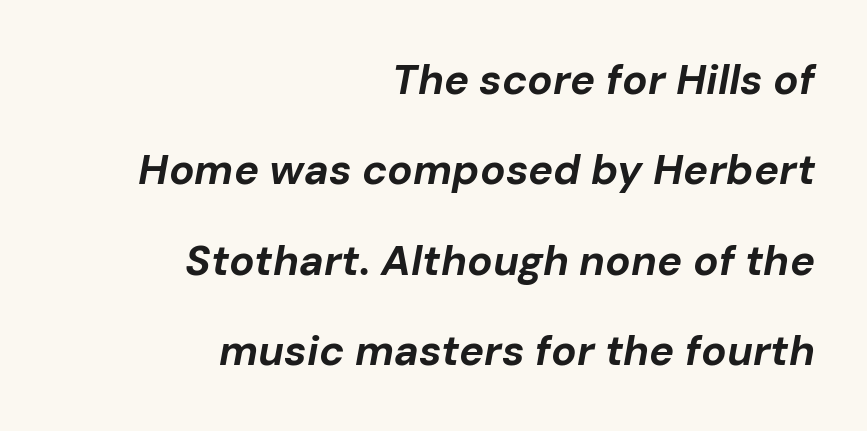
{"italic": "yes", "lean": "right", "slant_degrees": 10, "bold": "yes", "weight": "bold", "width": "normal", "stroke_contrast": "low", "x_height": "medium", "monospaced": "no", "underline": "no", "align": "right", "line_spacing": "loose", "line_spacing_ratio": 2.15, "letter_spacing": "normal", "letter_spacing_em": 0.0, "glyph_px": 42}
